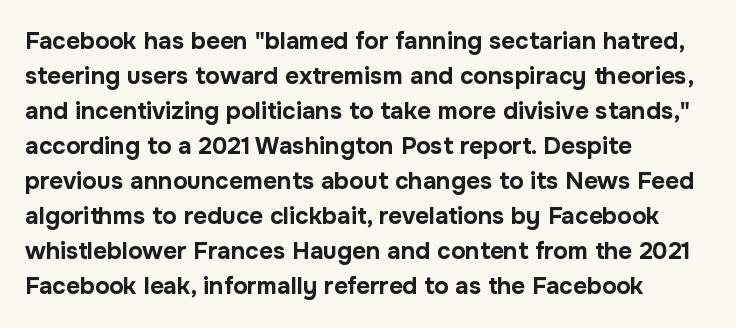
A classic flush-left, rag-right setting is used for this passage. The strokes are fattened all the way to bold. Plain, unruled lines of type. Tracking value appears to be zero — textbook default spacing.
